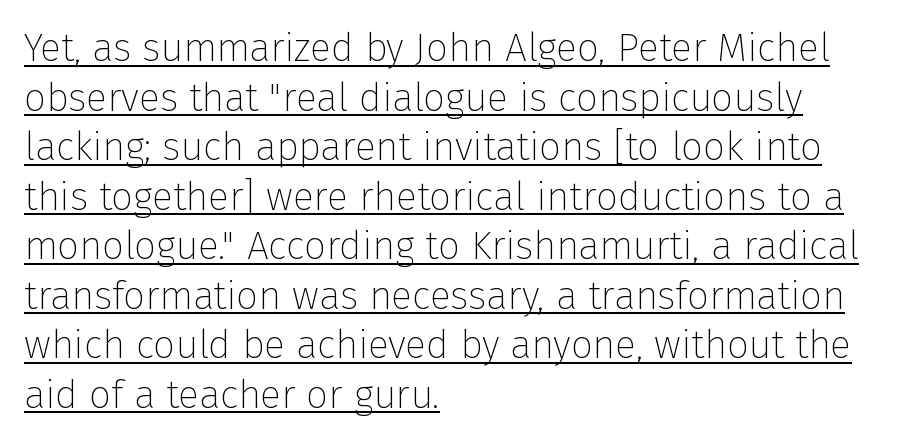
{"serif": "no", "italic": "no", "bold": "no", "weight": "thin", "width": "normal", "stroke_contrast": "low", "x_height": "medium", "monospaced": "no", "underline": "yes", "align": "left", "line_spacing": "normal", "line_spacing_ratio": 1.27, "letter_spacing": "normal", "letter_spacing_em": 0.0, "glyph_px": 39}
